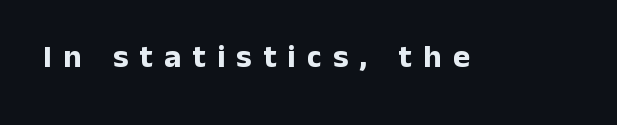
Q: Is the text bold? A: Yes.
Q: Is the text italic (slanted)? A: No, it is upright.
Q: Is the typeface a serif or a sans-serif typeface? A: Sans-serif.
Q: Is the text underlined? A: No.
Q: Is the spacing between letters normal or unusually wide? A: Unusually wide.
Q: Width (condensed, normal, or wide)? A: Normal.
Q: Stroke contrast? A: Low.
Q: x-height? A: Medium.
Q: Monospaced? A: No.
